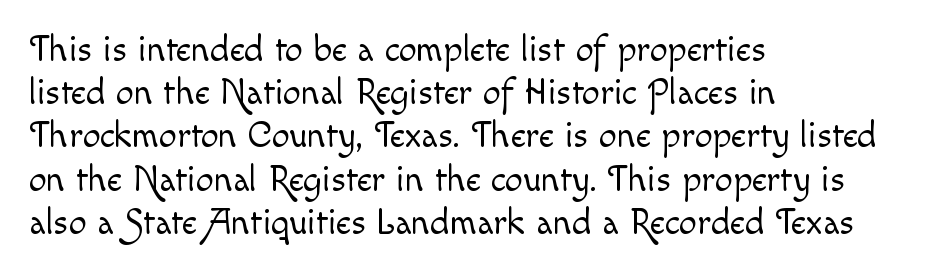
{"italic": "no", "bold": "no", "weight": "light", "width": "normal", "x_height": "small", "monospaced": "no", "underline": "no", "align": "left", "line_spacing_ratio": 1.2, "letter_spacing": "normal", "letter_spacing_em": 0.0, "glyph_px": 36}
